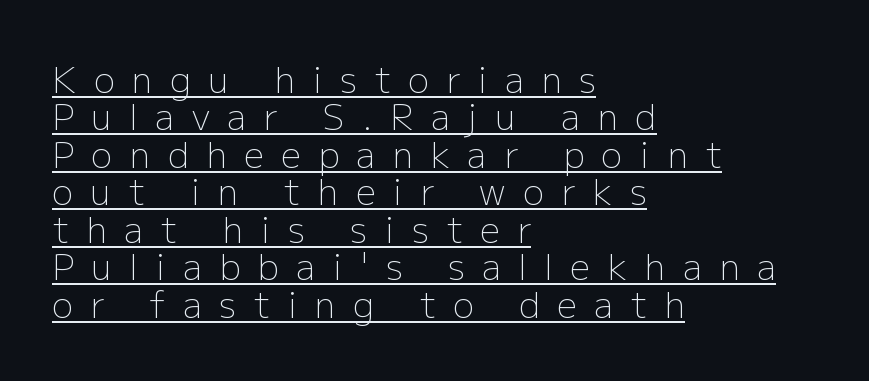
{"serif": "no", "italic": "no", "bold": "no", "weight": "light", "width": "normal", "stroke_contrast": "low", "x_height": "medium", "monospaced": "no", "underline": "yes", "align": "left", "line_spacing": "tight", "line_spacing_ratio": 1.07, "letter_spacing": "wide", "letter_spacing_em": 0.5, "glyph_px": 35}
